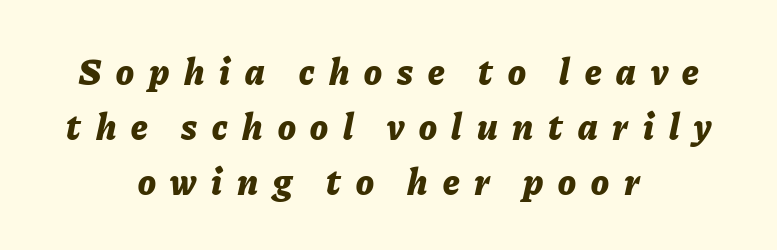
{"italic": "yes", "lean": "right", "slant_degrees": 11, "bold": "yes", "weight": "bold", "width": "normal", "stroke_contrast": "low", "x_height": "medium", "monospaced": "no", "underline": "no", "align": "center", "line_spacing": "normal", "line_spacing_ratio": 1.48, "letter_spacing": "wide", "letter_spacing_em": 0.4, "glyph_px": 37}
